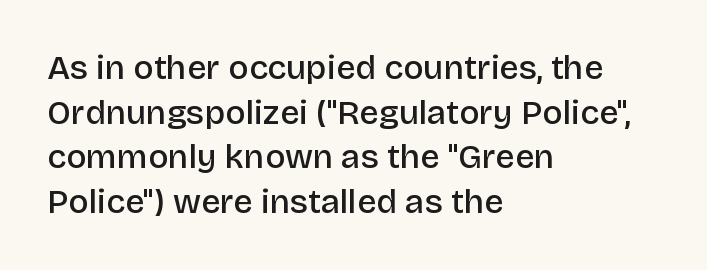
Q: Is the text bold? A: Semi-bold.
Q: Is the text italic (slanted)? A: No, it is upright.
Q: Is the typeface a serif or a sans-serif typeface? A: Sans-serif.
Q: Is the text underlined? A: No.
Q: How is the paragraph aligned? A: Left-aligned.
Q: Is the spacing between letters normal or unusually wide? A: Normal.
Q: Is the spacing between lines tight, normal or loose? A: Normal.
Q: Width (condensed, normal, or wide)? A: Normal.
Q: Stroke contrast? A: Low.
Q: x-height? A: Large.
Q: Monospaced? A: No.
